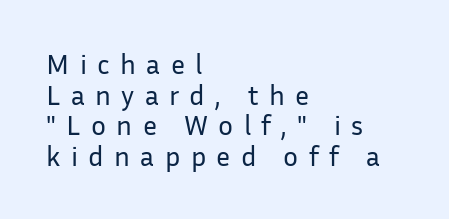
Q: Is the text bold? A: No.
Q: Is the text italic (slanted)? A: No, it is upright.
Q: Is the typeface a serif or a sans-serif typeface? A: Sans-serif.
Q: Is the text underlined? A: No.
Q: How is the paragraph aligned? A: Left-aligned.
Q: Is the spacing between letters normal or unusually wide? A: Unusually wide.
Q: Is the spacing between lines tight, normal or loose? A: Tight.
Q: Width (condensed, normal, or wide)? A: Normal.
Q: Stroke contrast? A: Low.
Q: x-height? A: Medium.
Q: Monospaced? A: No.
